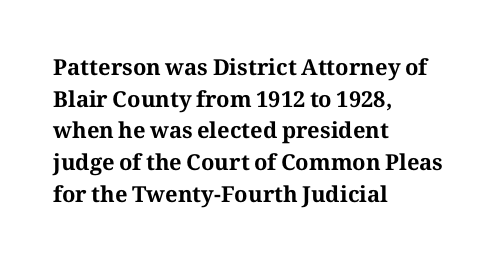
Beneath every word, the page is bare. Successive baselines arrive at the customary interval. It's the straight-up-and-down kind of type. Which margin do the lines hug? The left one — the right edge is uneven. Thick stems and heavy bowls — unmistakably bold.
